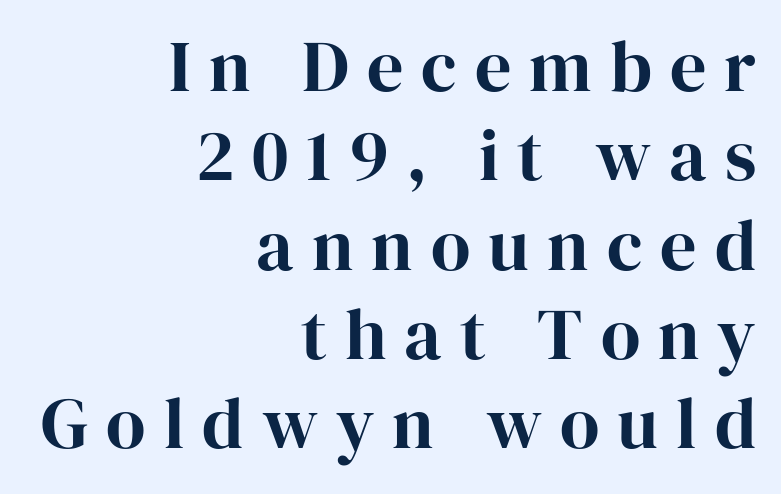
{"serif": "yes", "italic": "no", "width": "normal", "stroke_contrast": "high", "x_height": "medium", "monospaced": "no", "underline": "no", "align": "right", "line_spacing_ratio": 1.24, "letter_spacing": "wide", "letter_spacing_em": 0.25, "glyph_px": 72}
